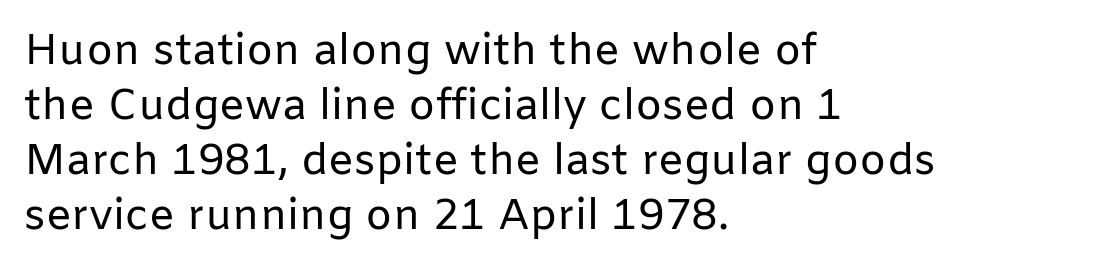
{"serif": "no", "italic": "no", "bold": "no", "weight": "regular", "width": "normal", "stroke_contrast": "low", "x_height": "medium", "monospaced": "no", "underline": "no", "align": "left", "line_spacing": "normal", "line_spacing_ratio": 1.28, "letter_spacing": "normal", "letter_spacing_em": 0.0, "glyph_px": 43}
